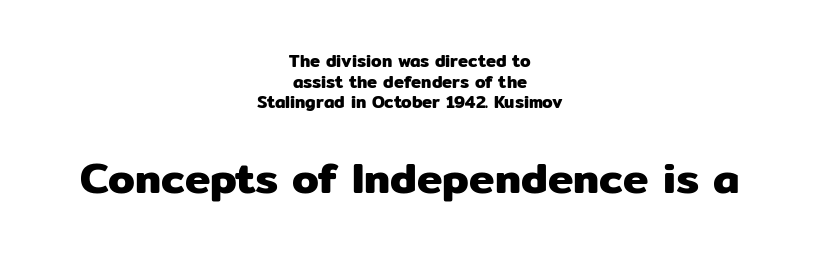
This is sans-serif lettering, the kind often seen on screens and signage. This sample has the flowing, uneven cadence of proportional lettering. Which of the two is more prominent by size? The second, at the bottom. The typesetter chose a symmetrical, centered arrangement here.
